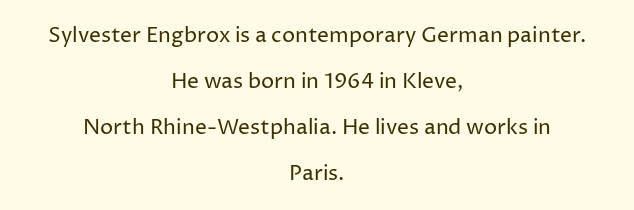
{"italic": "no", "bold": "no", "underline": "no", "align": "center", "line_spacing": "loose", "line_spacing_ratio": 2.19, "letter_spacing": "normal", "letter_spacing_em": 0.0, "glyph_px": 21}
